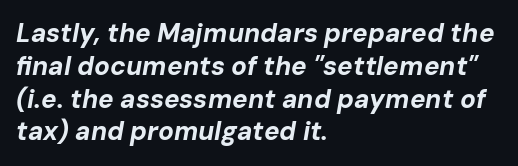
Q: Is the text bold? A: Yes.
Q: Is the text italic (slanted)? A: Yes, it leans right by about 10 degrees.
Q: Is the text underlined? A: No.
Q: How is the paragraph aligned? A: Left-aligned.
Q: Is the spacing between letters normal or unusually wide? A: Normal.
Q: Is the spacing between lines tight, normal or loose? A: Normal.
